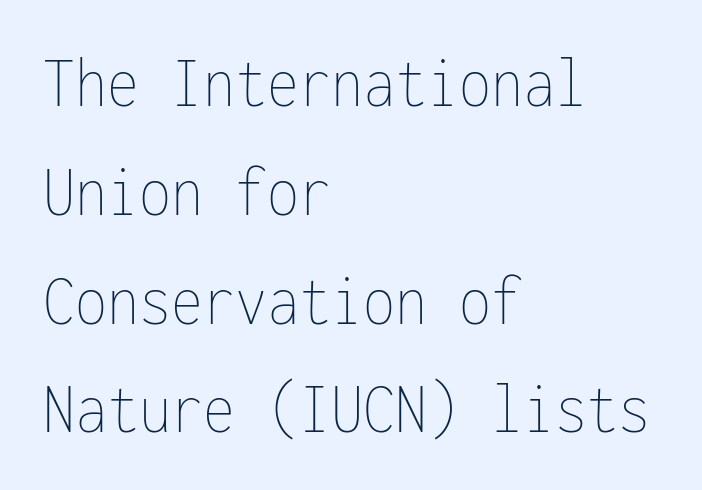
{"italic": "no", "bold": "no", "weight": "thin", "width": "condensed", "stroke_contrast": "low", "x_height": "medium", "monospaced": "yes", "underline": "no", "align": "left", "line_spacing": "normal", "line_spacing_ratio": 1.49, "letter_spacing": "normal", "letter_spacing_em": 0.0, "glyph_px": 73}
